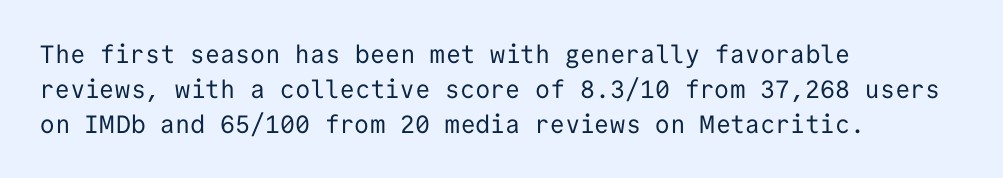
The image shows 25 px text type, upright; set left-aligned, normal line spacing (1.4x), normal letter spacing, not underlined.
